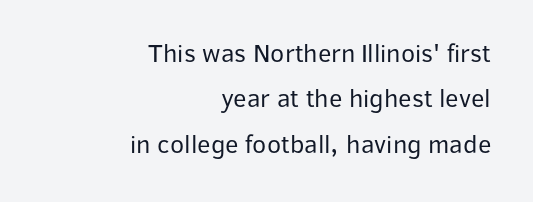
{"italic": "no", "bold": "no", "underline": "no", "align": "right", "line_spacing_ratio": 1.75, "letter_spacing": "normal", "letter_spacing_em": 0.0, "glyph_px": 26}
